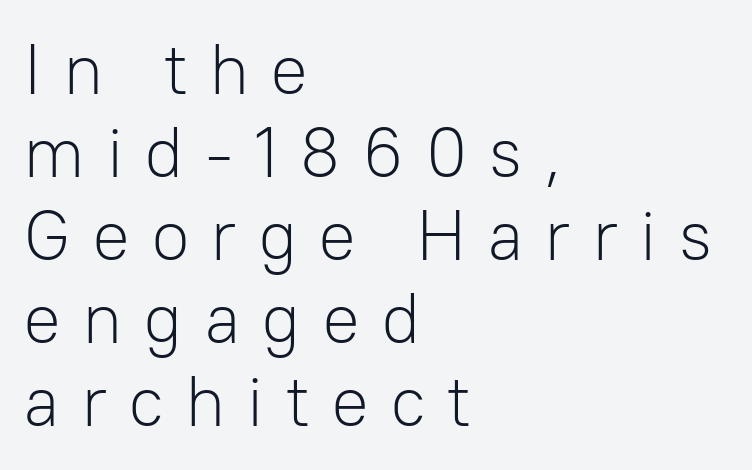
{"serif": "no", "italic": "no", "bold": "no", "weight": "light", "width": "normal", "stroke_contrast": "low", "x_height": "medium", "monospaced": "no", "underline": "no", "align": "left", "line_spacing_ratio": 1.17, "letter_spacing": "wide", "letter_spacing_em": 0.29, "glyph_px": 71}
